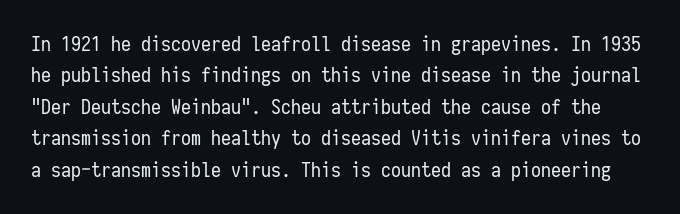
Q: Is the text bold? A: No.
Q: Is the text italic (slanted)? A: No, it is upright.
Q: Is the text underlined? A: No.
Q: Is the spacing between letters normal or unusually wide? A: Normal.
Q: Is the spacing between lines tight, normal or loose? A: Normal.
